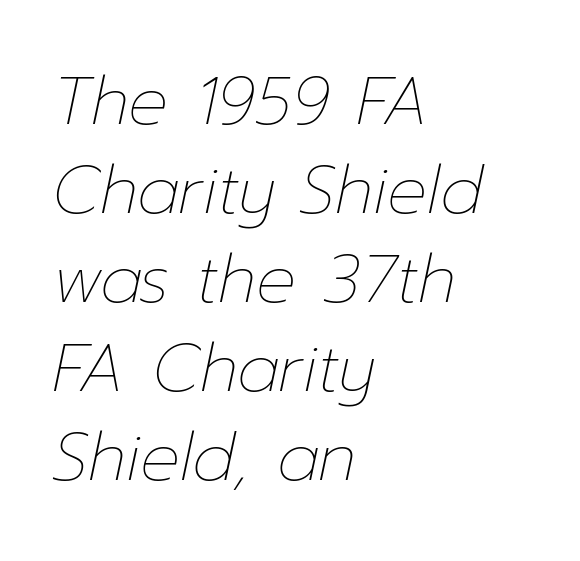
{"italic": "yes", "lean": "right", "slant_degrees": 12, "bold": "no", "weight": "thin", "width": "normal", "stroke_contrast": "low", "x_height": "medium", "monospaced": "no", "underline": "no", "align": "left", "line_spacing": "normal", "line_spacing_ratio": 1.35, "letter_spacing": "normal", "letter_spacing_em": 0.0, "glyph_px": 66}
